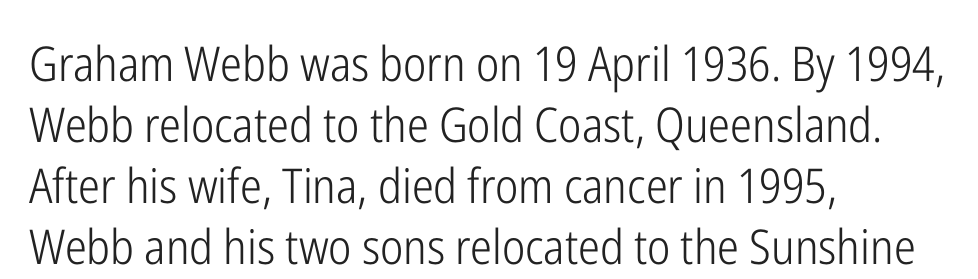
The image shows 48 px light, condensed sans-serif type, upright; set left-aligned, normal line spacing (1.27x), normal letter spacing, not underlined; low stroke contrast and a medium x-height.
